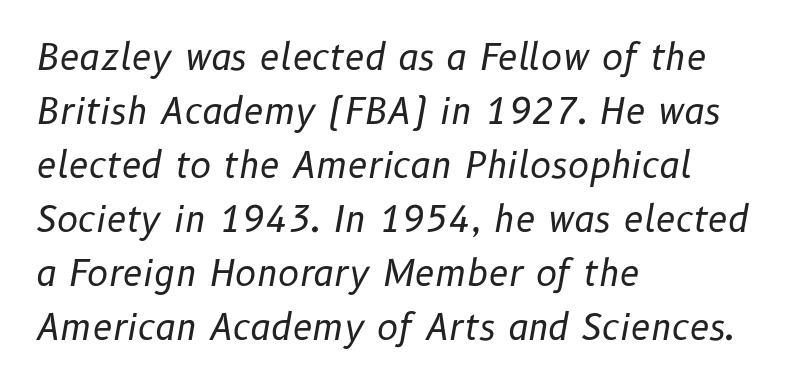
The image shows 36 px regular-weight type, italic (leaning right); set left-aligned, normal line spacing (1.5x), normal letter spacing, not underlined; low stroke contrast and a medium x-height.
